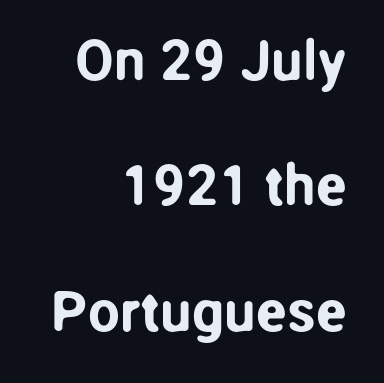
Typeset ragged left — the right edge is the straight one. What's the leading like? Stretched, with rows far apart. The face used here is proportionally spaced, like ordinary book or web type. Only glyphs here, with clear space below each row. The axis of the letterforms is exactly vertical.
